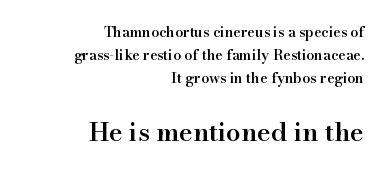
Q: Is the text bold? A: Semi-bold.
Q: Is the text italic (slanted)? A: No, it is upright.
Q: Is the text underlined? A: No.
Q: How is the paragraph aligned? A: Right-aligned.
Q: Is the spacing between letters normal or unusually wide? A: Normal.
Q: Is the spacing between lines tight, normal or loose? A: Normal.
Q: Which block of text is set in a larger size, the first (top) or the second (bottom)? A: The second (bottom) one.
